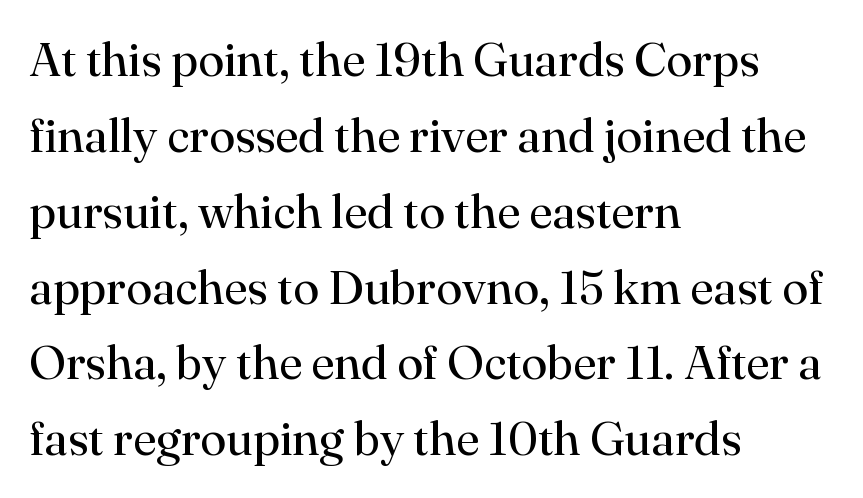
The image shows 48 px regular-weight serif type, upright; set left-aligned, normal line spacing (1.58x), normal letter spacing, not underlined; high stroke contrast and a small x-height.
